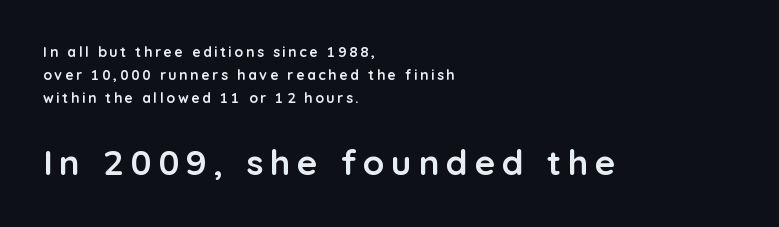
{"serif": "no", "italic": "no", "bold": "yes", "weight": "semibold", "width": "normal", "stroke_contrast": "low", "x_height": "medium", "monospaced": "no", "underline": "no", "align": "left", "line_spacing": "normal", "line_spacing_ratio": 1.64, "larger_block": "second", "size_ratio": 2.5, "glyph_px": 35}
